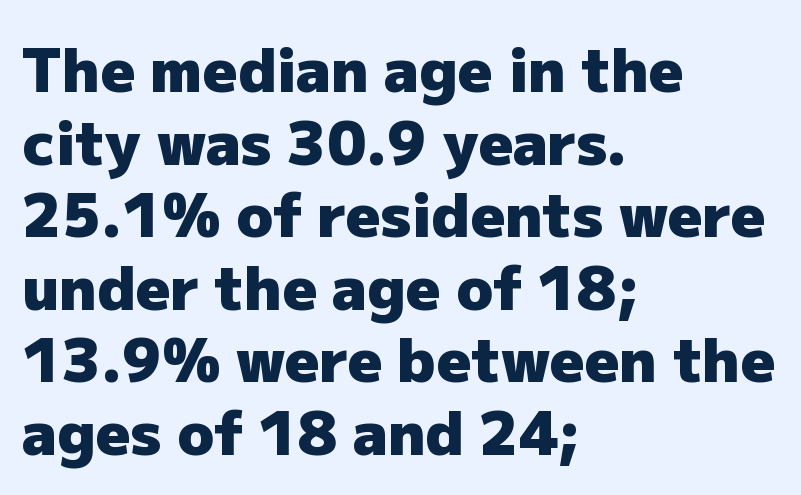
Q: Is the text bold? A: Yes.
Q: Is the text italic (slanted)? A: No, it is upright.
Q: Is the typeface a serif or a sans-serif typeface? A: Sans-serif.
Q: Is the text underlined? A: No.
Q: How is the paragraph aligned? A: Left-aligned.
Q: Is the spacing between letters normal or unusually wide? A: Normal.
Q: Width (condensed, normal, or wide)? A: Normal.
Q: Stroke contrast? A: Low.
Q: x-height? A: Medium.
Q: Monospaced? A: No.
